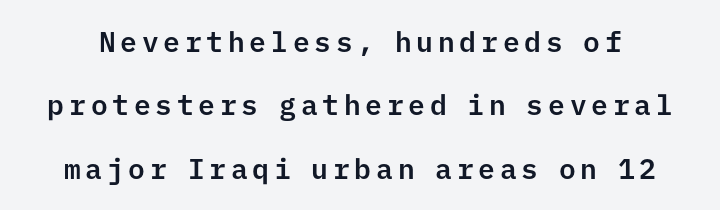
The image shows 28 px sans-serif type, upright, monospaced; set loose line spacing (2.26x), not underlined; low stroke contrast and a medium x-height.
